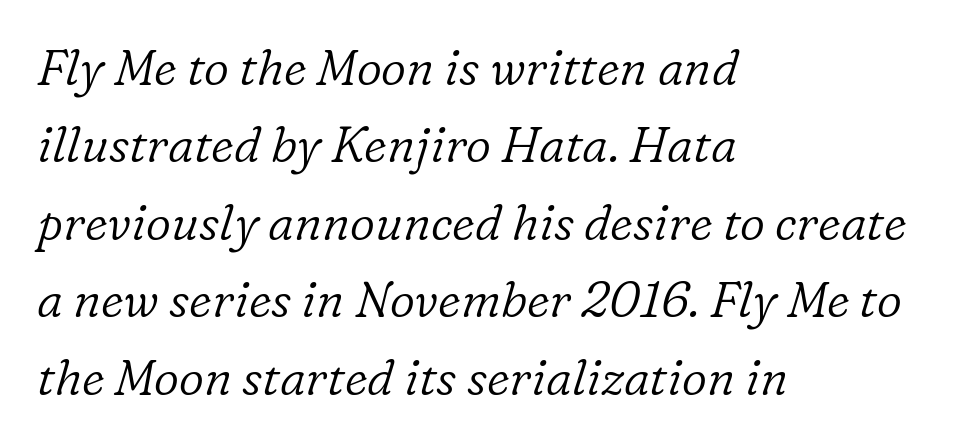
Q: Is the text bold? A: No.
Q: Is the text italic (slanted)? A: Yes, it leans right by about 16 degrees.
Q: Is the typeface a serif or a sans-serif typeface? A: Serif.
Q: Is the text underlined? A: No.
Q: How is the paragraph aligned? A: Left-aligned.
Q: Is the spacing between letters normal or unusually wide? A: Normal.
Q: Is the spacing between lines tight, normal or loose? A: Normal.
Q: Width (condensed, normal, or wide)? A: Normal.
Q: Stroke contrast? A: Low.
Q: x-height? A: Medium.
Q: Monospaced? A: No.
